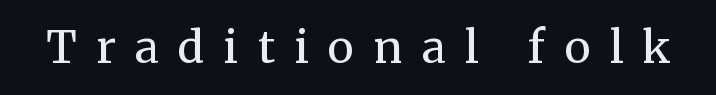
Only glyphs here, with clear space below each row. Spacing verdict: proportional, widths tailored to each character. What stands out about the letter spacing? Its width — letters are far apart. Notice how the stems are strictly vertical — no italics here. Is this a heavy cut? Hardly; it is regular or lighter. The passage shown is typeset with a serif family.
